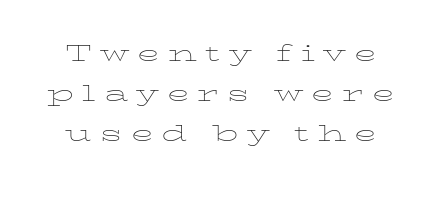
The image shows 30 px thin, wide type, upright; set centered, normal line spacing (1.34x), unusually wide letter spacing (+0.27 em), not underlined; low stroke contrast and a medium x-height.
